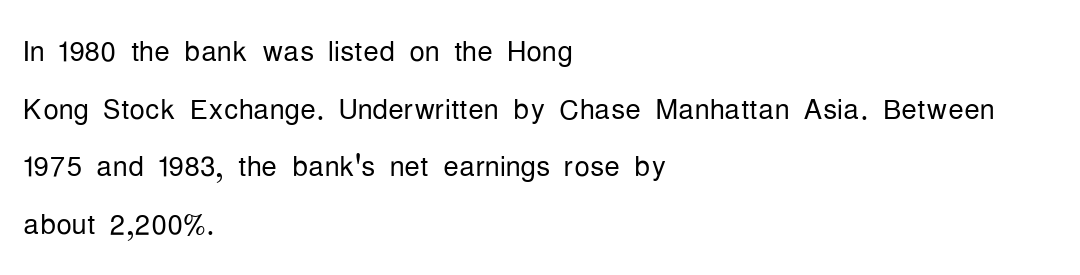
{"serif": "no", "italic": "no", "bold": "no", "weight": "light", "width": "condensed", "stroke_contrast": "low", "x_height": "medium", "monospaced": "no", "underline": "no", "align": "left", "line_spacing": "normal", "line_spacing_ratio": 1.48, "letter_spacing": "normal", "letter_spacing_em": 0.0, "glyph_px": 39}
